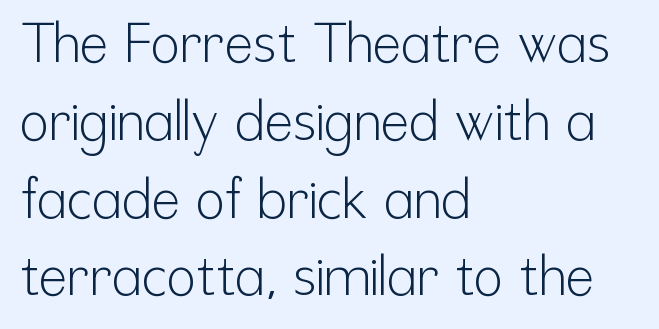
Q: Is the text bold? A: No.
Q: Is the text italic (slanted)? A: No, it is upright.
Q: Is the typeface a serif or a sans-serif typeface? A: Sans-serif.
Q: Is the text underlined? A: No.
Q: How is the paragraph aligned? A: Left-aligned.
Q: Is the spacing between letters normal or unusually wide? A: Normal.
Q: Is the spacing between lines tight, normal or loose? A: Normal.
Q: Width (condensed, normal, or wide)? A: Condensed.
Q: Stroke contrast? A: Low.
Q: x-height? A: Medium.
Q: Monospaced? A: No.
